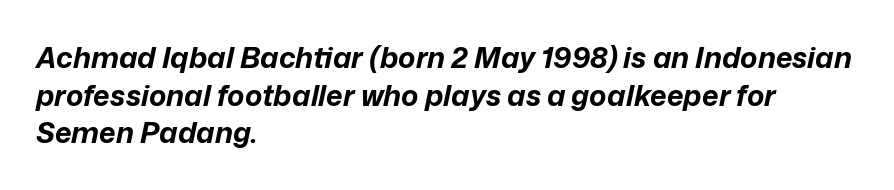
{"italic": "yes", "lean": "right", "slant_degrees": 12, "bold": "yes", "weight": "bold", "width": "normal", "stroke_contrast": "low", "x_height": "medium", "monospaced": "no", "underline": "no", "align": "left", "line_spacing": "normal", "line_spacing_ratio": 1.3, "letter_spacing": "normal", "letter_spacing_em": 0.0, "glyph_px": 29}
